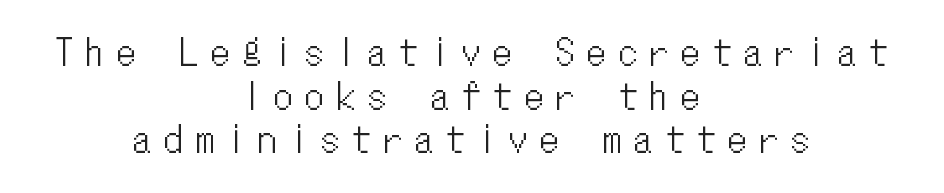
{"italic": "no", "width": "condensed", "stroke_contrast": "low", "x_height": "medium", "monospaced": "yes", "underline": "no", "align": "center", "line_spacing_ratio": 1.21, "letter_spacing": "wide", "letter_spacing_em": 0.37, "glyph_px": 36}
